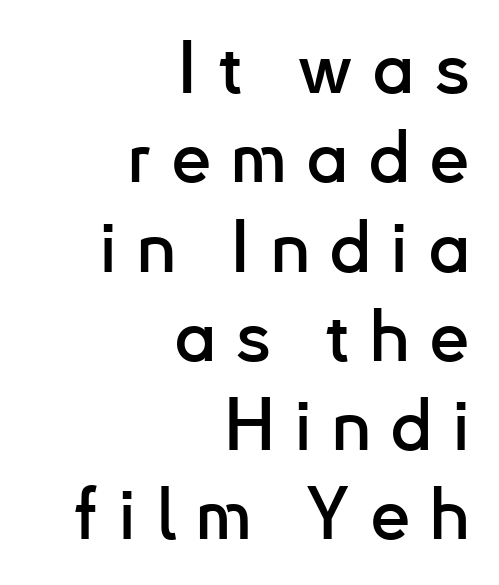
The image shows 72 px sans-serif type, upright; set right-aligned, line spacing 1.24x, unusually wide letter spacing (+0.27 em), not underlined; low stroke contrast and a small x-height.
